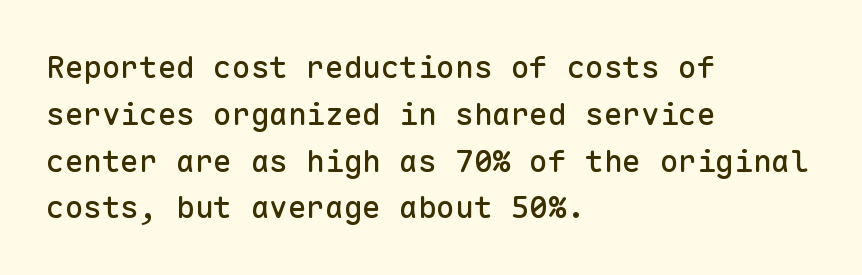
Unlike a traditional serif, this face leaves its strokes unadorned. Ordinary non-slanted type is in use. Quick note: underline off. The face used here is rendered with its standard letterfit.
